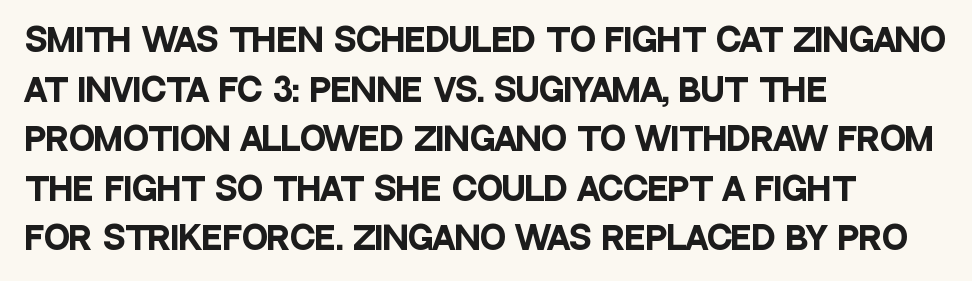
{"serif": "no", "italic": "no", "bold": "yes", "weight": "heavy", "width": "condensed", "stroke_contrast": "low", "x_height": "large", "monospaced": "no", "underline": "no", "align": "left", "line_spacing": "normal", "line_spacing_ratio": 1.6, "letter_spacing": "normal", "letter_spacing_em": 0.0, "glyph_px": 31}
